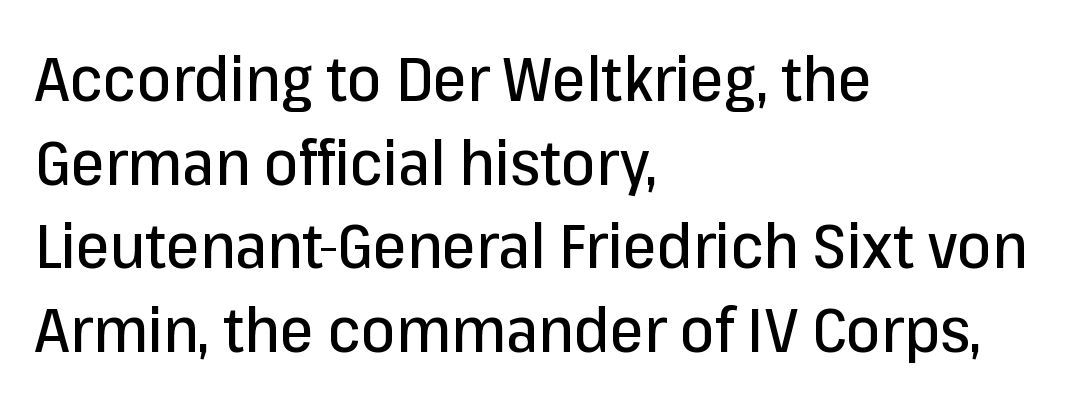
The image shows 61 px sans-serif type, upright; set left-aligned, normal line spacing (1.37x), normal letter spacing, not underlined; low stroke contrast and a medium x-height.
